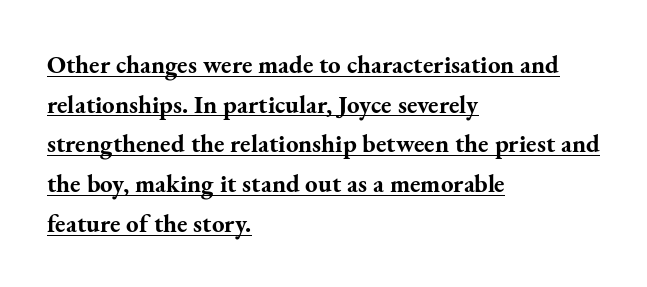
{"italic": "no", "bold": "yes", "underline": "yes", "align": "left", "line_spacing": "normal", "line_spacing_ratio": 1.59, "letter_spacing": "normal", "letter_spacing_em": 0.0, "glyph_px": 25}
